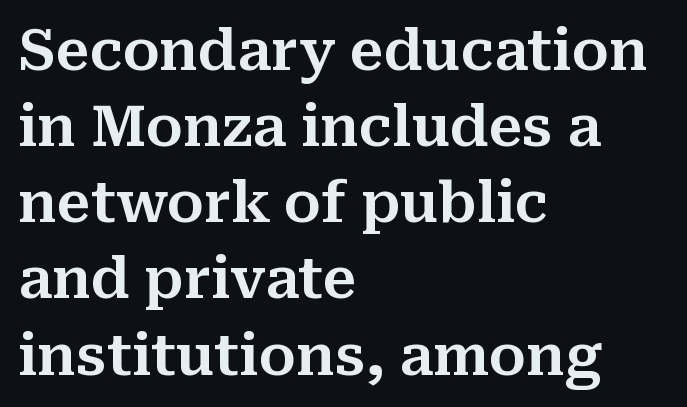
The image shows 56 px serif type, upright; set left-aligned, normal line spacing (1.36x), normal letter spacing, not underlined; medium stroke contrast and a medium x-height.
